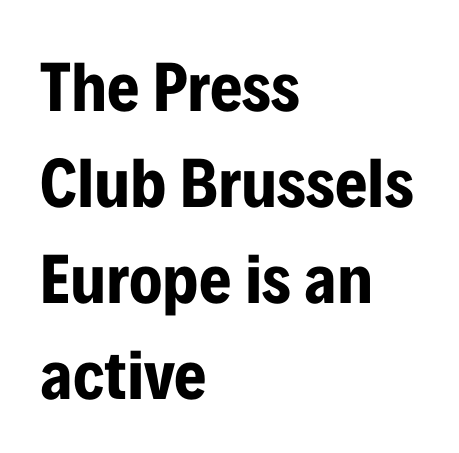
{"serif": "no", "italic": "no", "bold": "yes", "weight": "bold", "width": "condensed", "stroke_contrast": "low", "x_height": "medium", "monospaced": "no", "underline": "no", "align": "left", "line_spacing": "normal", "line_spacing_ratio": 1.37, "letter_spacing": "normal", "letter_spacing_em": 0.0, "glyph_px": 70}
